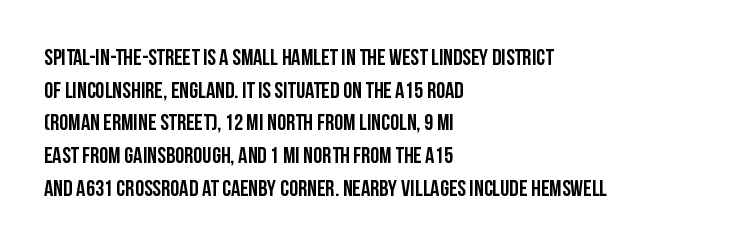
Q: Is the text italic (slanted)? A: No, it is upright.
Q: Is the text underlined? A: No.
Q: How is the paragraph aligned? A: Left-aligned.
Q: Is the spacing between letters normal or unusually wide? A: Normal.
Q: Is the spacing between lines tight, normal or loose? A: Normal.
